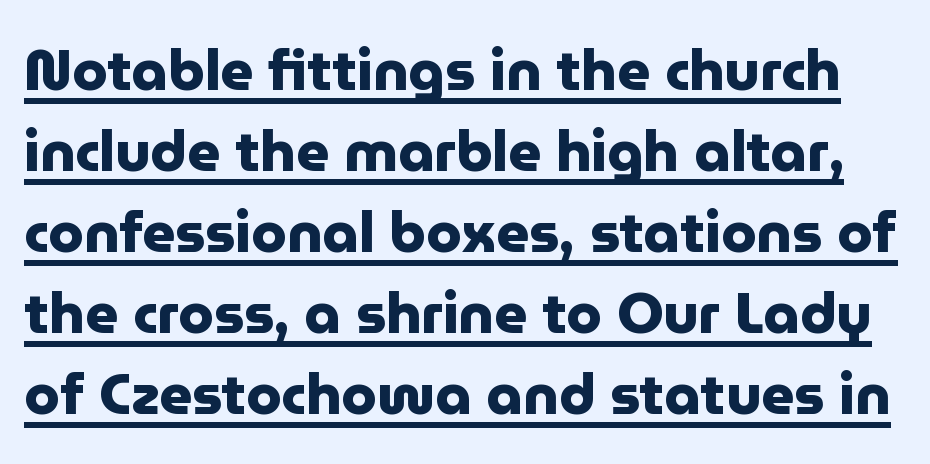
The image shows 57 px heavy sans-serif type, upright; set normal line spacing (1.42x), normal letter spacing, underlined; low stroke contrast and a medium x-height.
